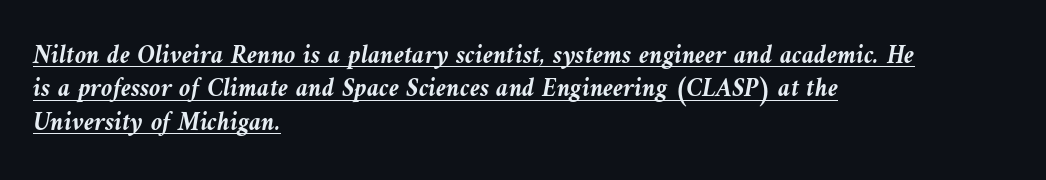
Compared with typical paragraphs, the rows here are spaced about the same. Summary of weight: heavy, a full bold. If you drew a line through each stem, it would be angled. Is the letter spacing exaggerated? No — it looks like the ordinary default. The setting favours the left margin, as ordinary paragraphs usually do.
